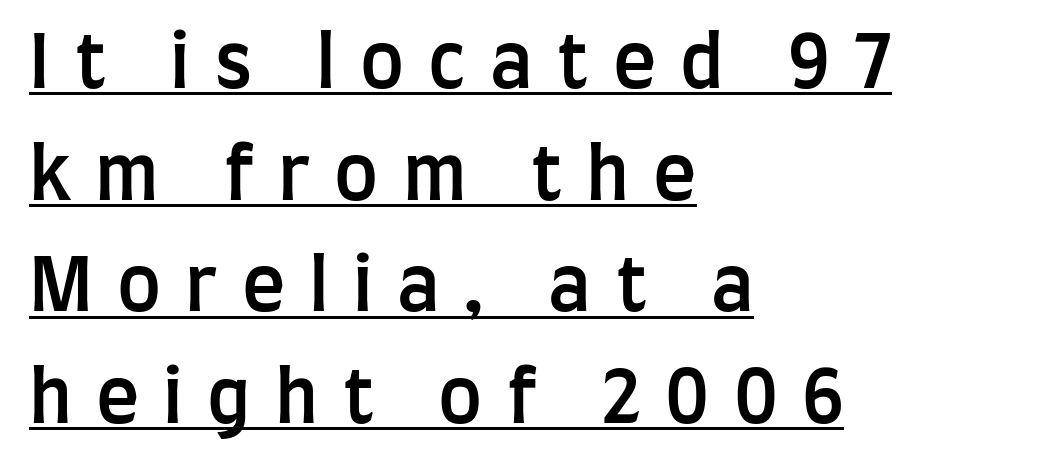
The image shows 73 px semibold, condensed sans-serif type, upright; set left-aligned, normal line spacing (1.53x), unusually wide letter spacing (+0.33 em), underlined; low stroke contrast and a large x-height.
